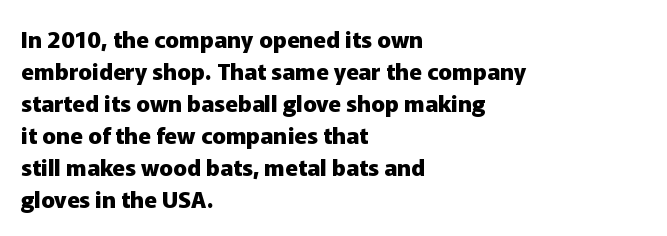
The image shows 23 px bold type, upright; set left-aligned, normal line spacing (1.39x), normal letter spacing, not underlined.
